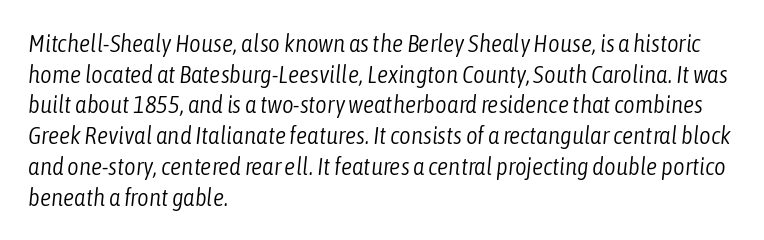
Q: Is the text bold? A: No.
Q: Is the text italic (slanted)? A: Yes, it leans right by about 6 degrees.
Q: Is the text underlined? A: No.
Q: How is the paragraph aligned? A: Left-aligned.
Q: Is the spacing between letters normal or unusually wide? A: Normal.
